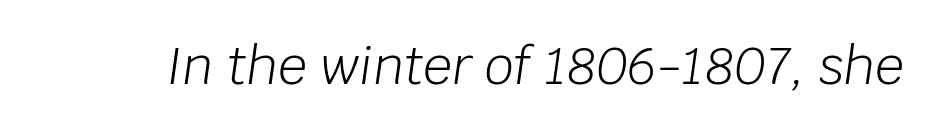
{"italic": "yes", "lean": "right", "slant_degrees": 8, "bold": "no", "weight": "light", "width": "normal", "stroke_contrast": "low", "x_height": "large", "monospaced": "no", "underline": "no", "letter_spacing": "normal", "letter_spacing_em": 0.0, "glyph_px": 51}
